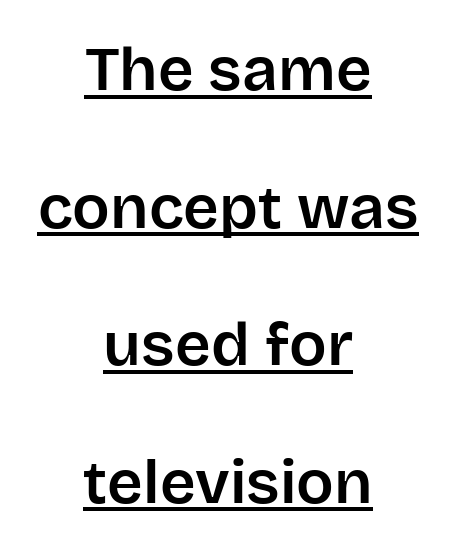
The image shows 62 px sans-serif type, upright; set centered, loose line spacing (2.22x), normal letter spacing, underlined; low stroke contrast and a large x-height.
